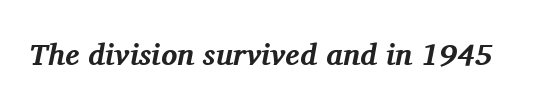
Standard letterfit; no display-style spreading of the glyphs. Examine the stroke ends and you'll spot serifs. These lines carry a lot of weight — the face is fully bold. Looks like regular typesetting: each glyph gets only the width it needs.
